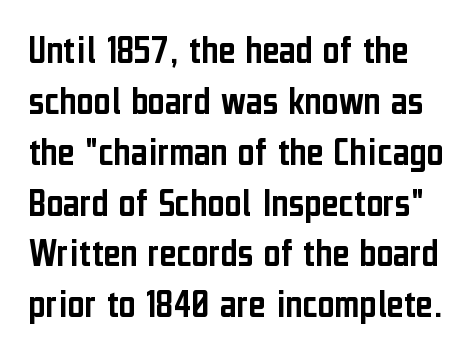
The image shows 41 px condensed sans-serif type, upright; set line spacing 1.24x, normal letter spacing, not underlined; low stroke contrast and a medium x-height.
